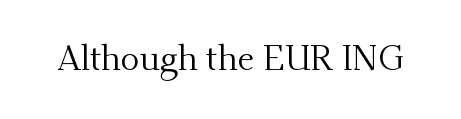
Q: Is the text bold? A: No.
Q: Is the text italic (slanted)? A: No, it is upright.
Q: Is the typeface a serif or a sans-serif typeface? A: Serif.
Q: Is the text underlined? A: No.
Q: Is the spacing between letters normal or unusually wide? A: Normal.
Q: Width (condensed, normal, or wide)? A: Normal.
Q: Stroke contrast? A: Medium.
Q: x-height? A: Small.
Q: Monospaced? A: No.
